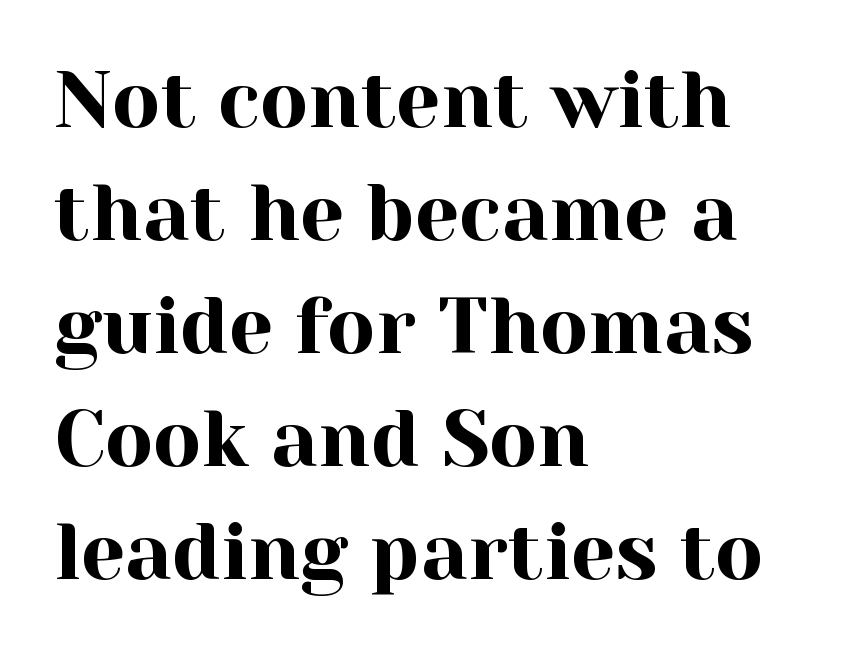
{"serif": "yes", "italic": "no", "width": "normal", "x_height": "medium", "monospaced": "no", "underline": "no", "align": "left", "line_spacing": "normal", "line_spacing_ratio": 1.43, "letter_spacing": "normal", "letter_spacing_em": 0.0, "glyph_px": 79}
